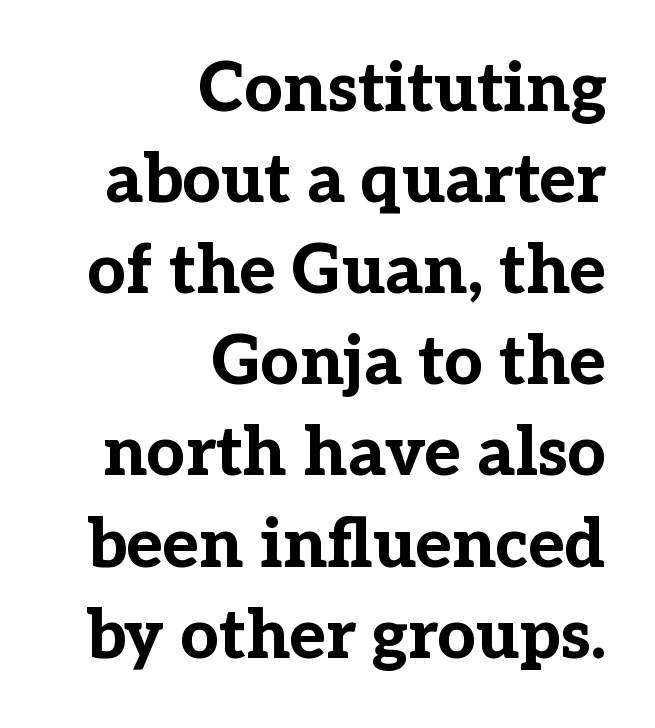
{"serif": "yes", "italic": "no", "bold": "yes", "weight": "bold", "width": "normal", "stroke_contrast": "low", "x_height": "medium", "monospaced": "no", "underline": "no", "align": "right", "line_spacing": "normal", "line_spacing_ratio": 1.34, "letter_spacing": "normal", "letter_spacing_em": 0.0, "glyph_px": 68}
